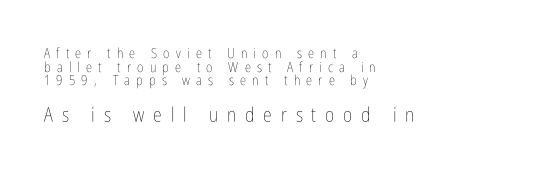
{"italic": "no", "bold": "no", "underline": "no", "align": "left", "line_spacing": "tight", "line_spacing_ratio": 0.97, "letter_spacing": "wide", "letter_spacing_em": 0.44, "larger_block": "second", "size_ratio": 1.43, "glyph_px": 20}
